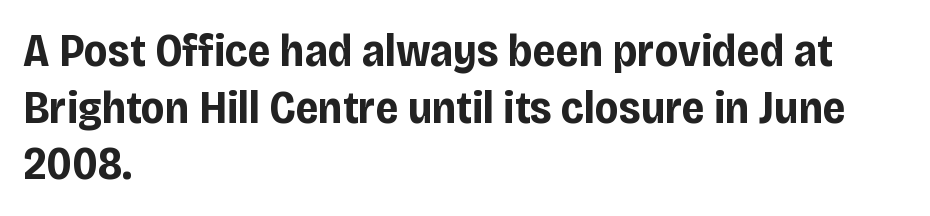
Stroke terminals: plain, sans-serif. Glance below the letters and you will spot only blank space. The letters stand straight up with perfectly vertical stems. Note the varied advance widths — an 'i' is clearly narrower than an 'm'. Words appear dense and cohesive because spacing is normal. These lines carry a lot of weight — the face is fully bold.
